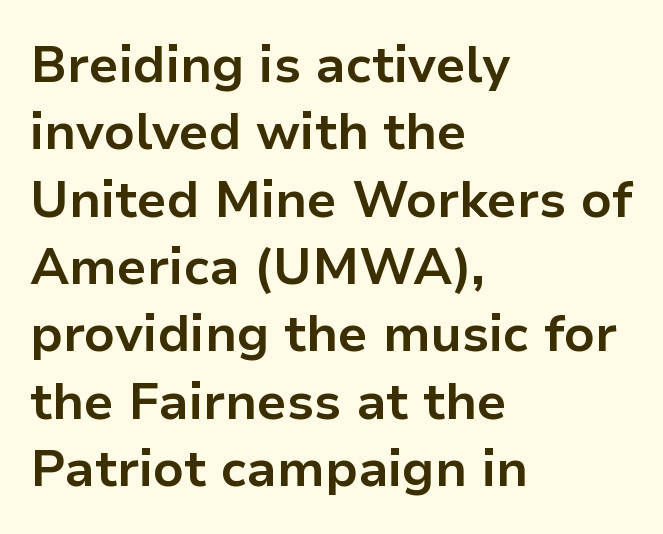
The zone under the glyphs is completely vacant. Vertical spacing — default. Think of a printed novel: that variable character pitch is what you see here. The passage is arranged the way most books set body copy — flush left. Classification — sans serif.
